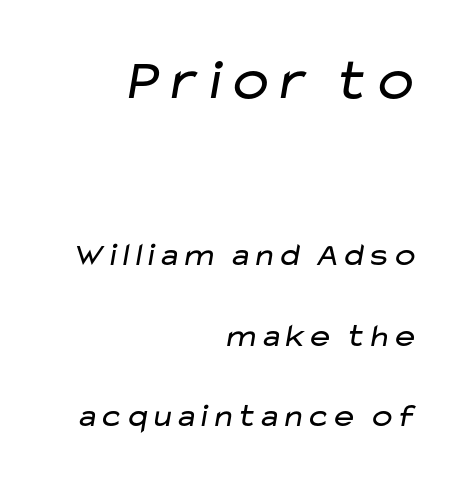
{"serif": "no", "bold": "no", "weight": "regular", "width": "wide", "stroke_contrast": "low", "x_height": "medium", "monospaced": "no", "underline": "no", "align": "right", "line_spacing": "loose", "line_spacing_ratio": 2.43, "letter_spacing": "normal", "letter_spacing_em": 0.0, "larger_block": "first", "size_ratio": 1.76, "glyph_px": 58}
